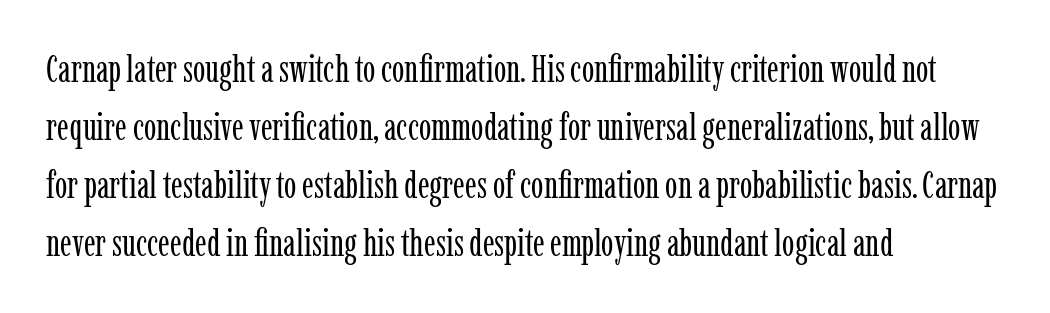
Where is the straight margin? On the left. Descenders are the only things crossing below the line. Glyph-to-glyph distance matches everyday printed text. Here the designer chose a conventional face with non-uniform glyph widths. The strokes are not fattened; the text isn't bold.
